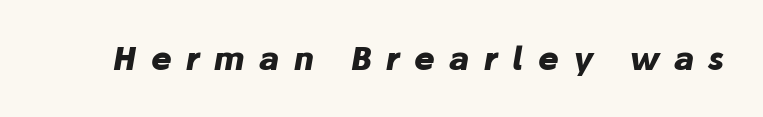
A full-strength bold gives these letters their thick strokes. Bare-footed words on every line. Characters follow at a spacing far wider than the type designer built in. This sample has the flowing, uneven cadence of proportional lettering. Does the lettering tilt? It does — this is italic.
